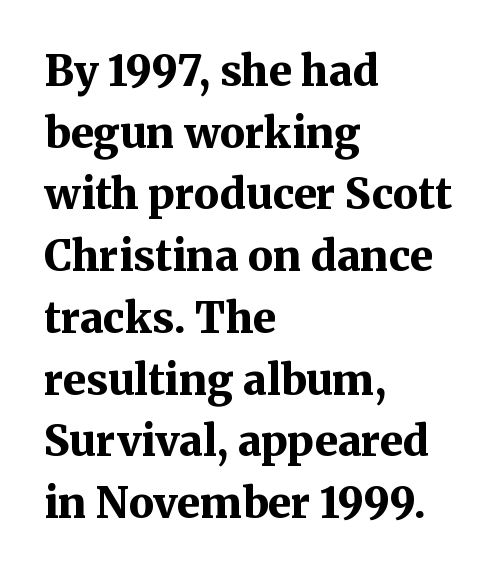
{"serif": "yes", "italic": "no", "bold": "yes", "weight": "bold", "width": "normal", "stroke_contrast": "medium", "x_height": "medium", "monospaced": "no", "underline": "no", "align": "left", "line_spacing": "normal", "line_spacing_ratio": 1.47, "letter_spacing": "normal", "letter_spacing_em": 0.0, "glyph_px": 42}
